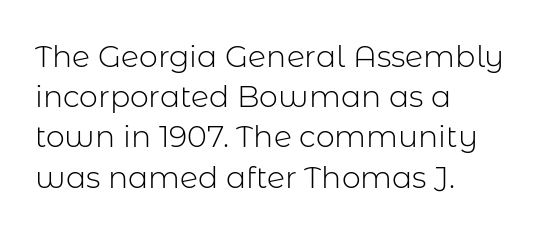
Q: Is the text bold? A: No.
Q: Is the text italic (slanted)? A: No, it is upright.
Q: Is the typeface a serif or a sans-serif typeface? A: Sans-serif.
Q: Is the text underlined? A: No.
Q: How is the paragraph aligned? A: Left-aligned.
Q: Is the spacing between letters normal or unusually wide? A: Normal.
Q: Is the spacing between lines tight, normal or loose? A: Normal.
Q: Width (condensed, normal, or wide)? A: Normal.
Q: Stroke contrast? A: Low.
Q: x-height? A: Medium.
Q: Monospaced? A: No.
